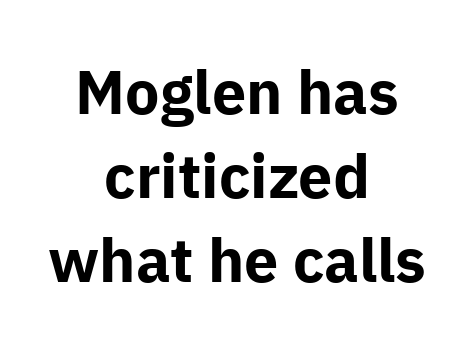
Every letter is thick-stroked: bold, no question. Here the designer chose a conventional face with non-uniform glyph widths. Letter spacing: default. In terms of letterform style, serifs are entirely absent.
